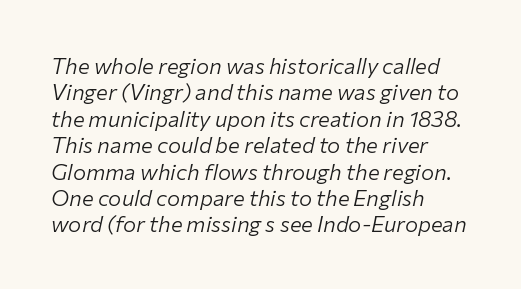
Q: Is the text bold? A: No.
Q: Is the text italic (slanted)? A: Yes, it leans right by about 12 degrees.
Q: Is the text underlined? A: No.
Q: How is the paragraph aligned? A: Left-aligned.
Q: Is the spacing between letters normal or unusually wide? A: Normal.
